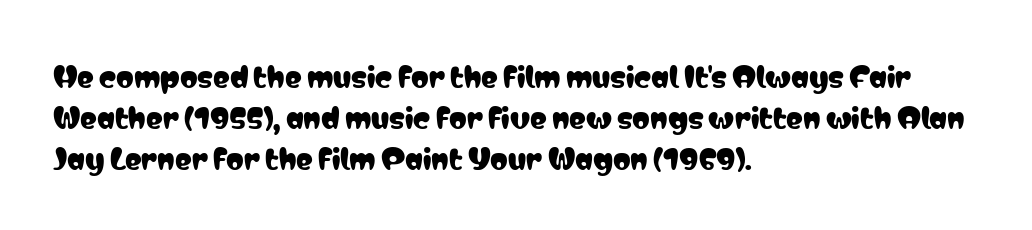
The image shows 28 px condensed sans-serif type, upright; set left-aligned, normal line spacing (1.46x), normal letter spacing, not underlined; low stroke contrast and a medium x-height.
